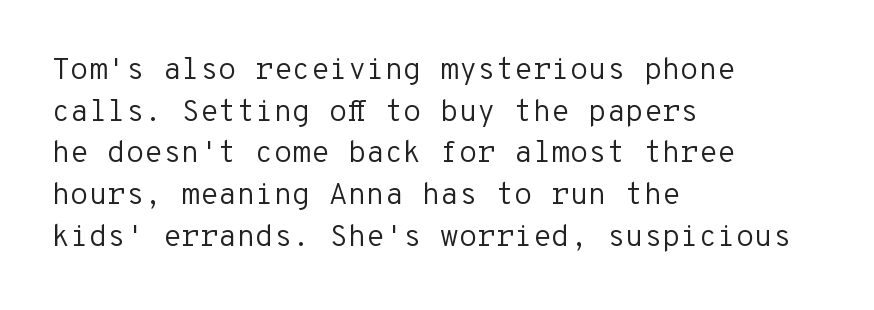
The image shows 30 px regular-weight sans-serif type, upright, monospaced; set left-aligned, normal line spacing (1.39x), normal letter spacing, not underlined; low stroke contrast and a medium x-height.
